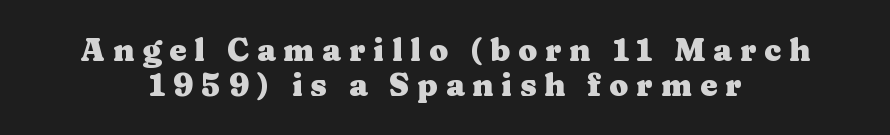
Q: Is the text bold? A: Yes.
Q: Is the text italic (slanted)? A: No, it is upright.
Q: Is the typeface a serif or a sans-serif typeface? A: Serif.
Q: Is the text underlined? A: No.
Q: How is the paragraph aligned? A: Centered.
Q: Is the spacing between letters normal or unusually wide? A: Unusually wide.
Q: Is the spacing between lines tight, normal or loose? A: Tight.
Q: Width (condensed, normal, or wide)? A: Wide.
Q: Stroke contrast? A: Medium.
Q: x-height? A: Medium.
Q: Monospaced? A: No.
